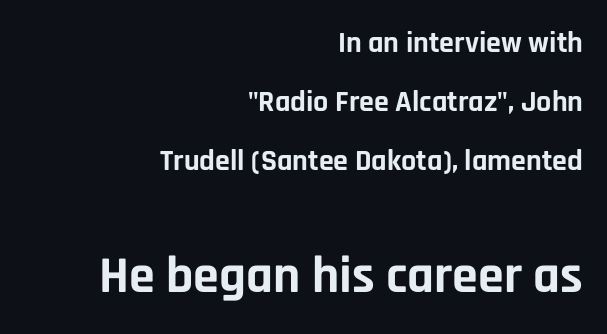
The image shows 52 px bold sans-serif type, upright; set right-aligned, loose line spacing (1.97x), normal letter spacing, not underlined; the second (bottom) block is 1.73x larger; low stroke contrast and a large x-height.
